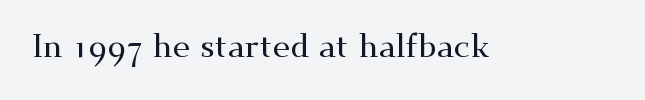
Q: Is the text italic (slanted)? A: No, it is upright.
Q: Is the typeface a serif or a sans-serif typeface? A: Serif.
Q: Is the text underlined? A: No.
Q: Is the spacing between letters normal or unusually wide? A: Normal.
Q: Width (condensed, normal, or wide)? A: Wide.
Q: Stroke contrast? A: Medium.
Q: x-height? A: Small.
Q: Monospaced? A: No.
